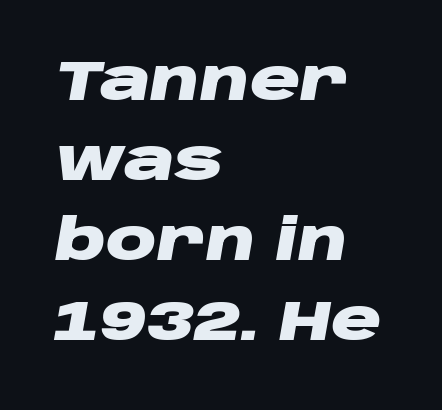
Q: Is the text bold? A: Yes.
Q: Is the text italic (slanted)? A: Yes, it leans right by about 10 degrees.
Q: Is the text underlined? A: No.
Q: How is the paragraph aligned? A: Left-aligned.
Q: Is the spacing between letters normal or unusually wide? A: Normal.
Q: Is the spacing between lines tight, normal or loose? A: Normal.
Q: Width (condensed, normal, or wide)? A: Wide.
Q: Stroke contrast? A: Low.
Q: x-height? A: Large.
Q: Monospaced? A: No.
